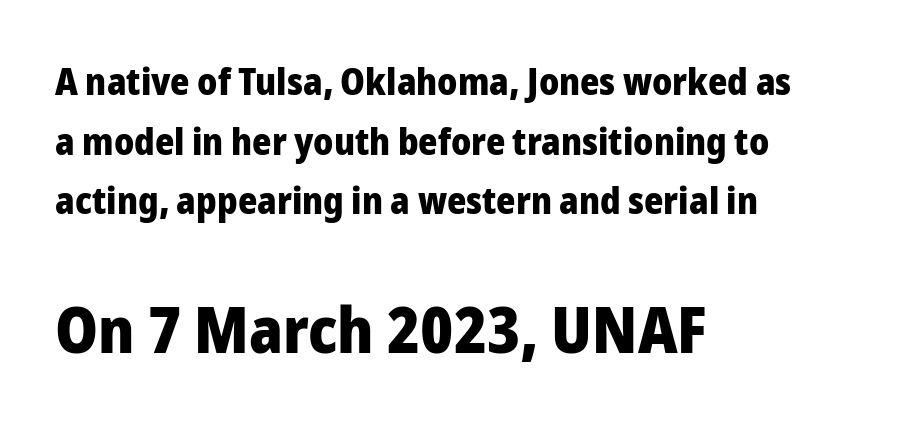
Q: Is the text bold? A: Yes.
Q: Is the text italic (slanted)? A: No, it is upright.
Q: Is the typeface a serif or a sans-serif typeface? A: Sans-serif.
Q: Is the text underlined? A: No.
Q: How is the paragraph aligned? A: Left-aligned.
Q: Is the spacing between letters normal or unusually wide? A: Normal.
Q: Is the spacing between lines tight, normal or loose? A: Normal.
Q: Which block of text is set in a larger size, the first (top) or the second (bottom)? A: The second (bottom) one.
Q: Width (condensed, normal, or wide)? A: Normal.
Q: Stroke contrast? A: Low.
Q: x-height? A: Medium.
Q: Monospaced? A: No.
